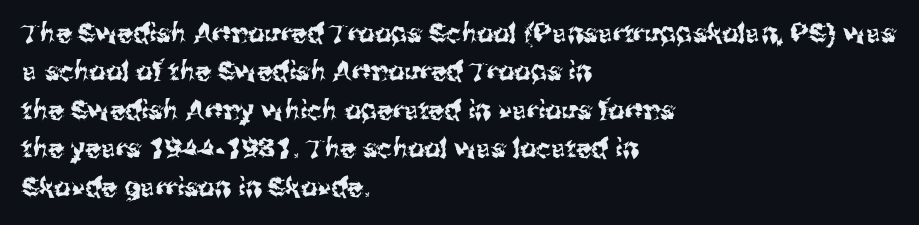
The image shows 26 px text type, upright; set left-aligned, normal line spacing (1.48x), normal letter spacing, not underlined.
